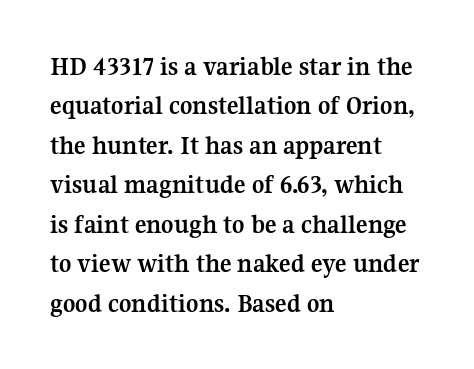
Q: Is the text bold? A: Yes.
Q: Is the text italic (slanted)? A: No, it is upright.
Q: Is the text underlined? A: No.
Q: How is the paragraph aligned? A: Left-aligned.
Q: Is the spacing between letters normal or unusually wide? A: Normal.
Q: Is the spacing between lines tight, normal or loose? A: Normal.
